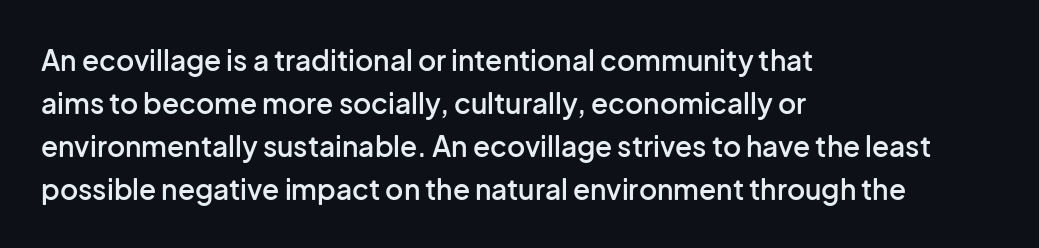
{"serif": "no", "italic": "no", "bold": "semi", "weight": "semibold", "width": "normal", "stroke_contrast": "low", "x_height": "medium", "monospaced": "no", "underline": "no", "align": "left", "line_spacing": "normal", "line_spacing_ratio": 1.53, "letter_spacing": "normal", "letter_spacing_em": 0.0, "glyph_px": 28}
